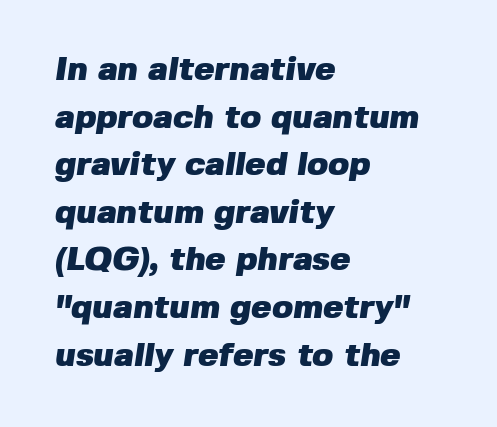
Q: Is the text bold? A: Yes.
Q: Is the typeface a serif or a sans-serif typeface? A: Sans-serif.
Q: Is the text underlined? A: No.
Q: How is the paragraph aligned? A: Left-aligned.
Q: Is the spacing between letters normal or unusually wide? A: Normal.
Q: Is the spacing between lines tight, normal or loose? A: Normal.
Q: Width (condensed, normal, or wide)? A: Normal.
Q: Stroke contrast? A: Low.
Q: x-height? A: Medium.
Q: Monospaced? A: No.
